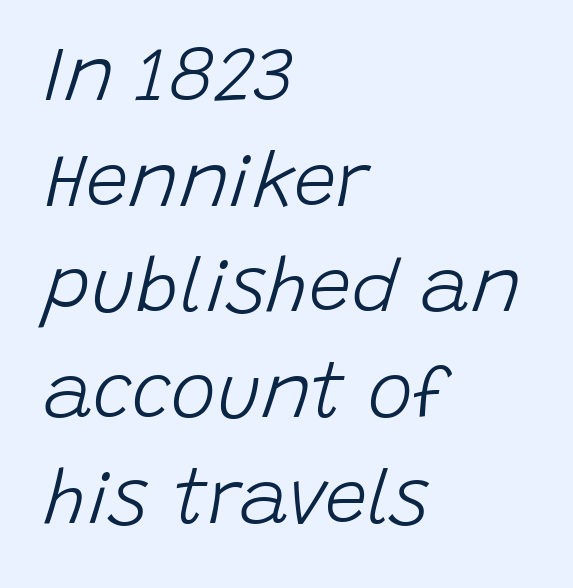
The image shows 76 px light type, italic (leaning right); set left-aligned, normal line spacing (1.39x), normal letter spacing, not underlined; low stroke contrast and a large x-height.
